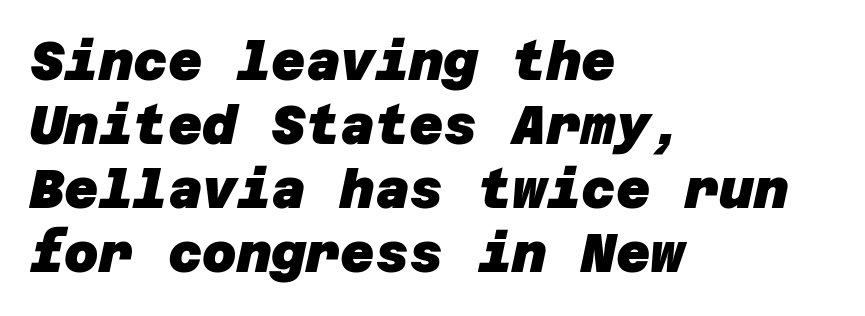
The image shows 53 px heavy sans-serif type; set left-aligned, line spacing 1.21x, normal letter spacing, not underlined; low stroke contrast and a large x-height.
